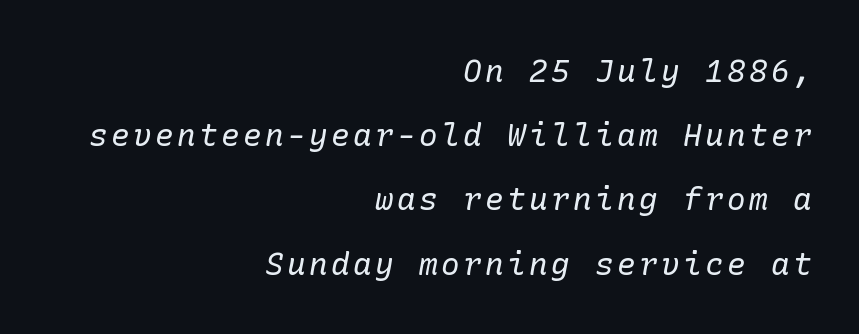
The image shows 31 px regular-weight type, italic (leaning right); set right-aligned, loose line spacing (2.07x), not underlined; low stroke contrast and a medium x-height.
